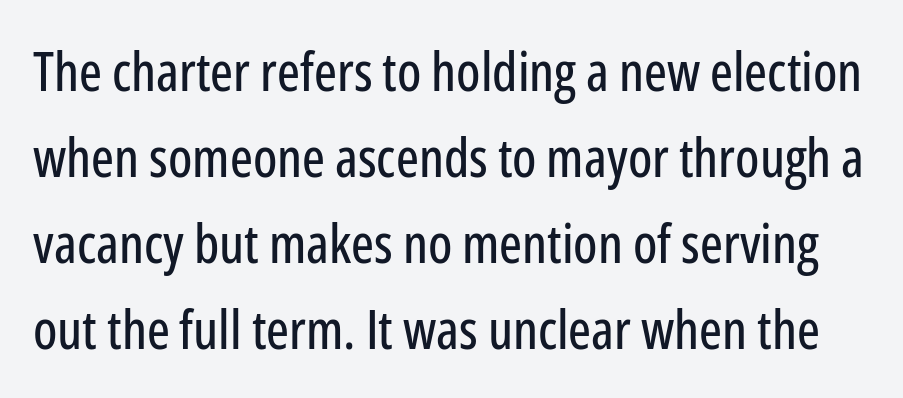
Q: Is the text italic (slanted)? A: No, it is upright.
Q: Is the typeface a serif or a sans-serif typeface? A: Sans-serif.
Q: Is the text underlined? A: No.
Q: Is the spacing between letters normal or unusually wide? A: Normal.
Q: Is the spacing between lines tight, normal or loose? A: Normal.
Q: Width (condensed, normal, or wide)? A: Condensed.
Q: Stroke contrast? A: Low.
Q: x-height? A: Medium.
Q: Monospaced? A: No.
